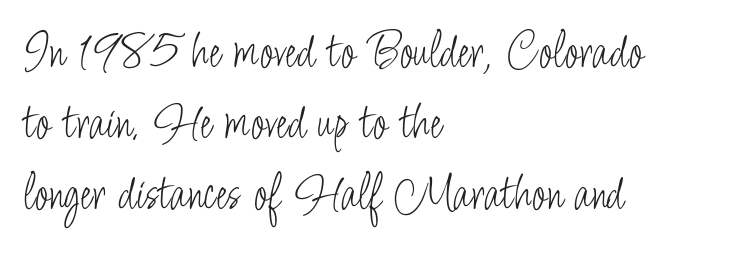
The image shows 52 px light, condensed sans-serif type; set left-aligned, normal line spacing (1.37x), normal letter spacing, not underlined; low stroke contrast and a small x-height.
